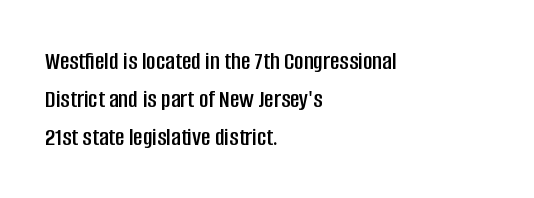
Q: Is the text italic (slanted)? A: No, it is upright.
Q: Is the text underlined? A: No.
Q: How is the paragraph aligned? A: Left-aligned.
Q: Is the spacing between letters normal or unusually wide? A: Normal.
Q: Is the spacing between lines tight, normal or loose? A: Normal.
